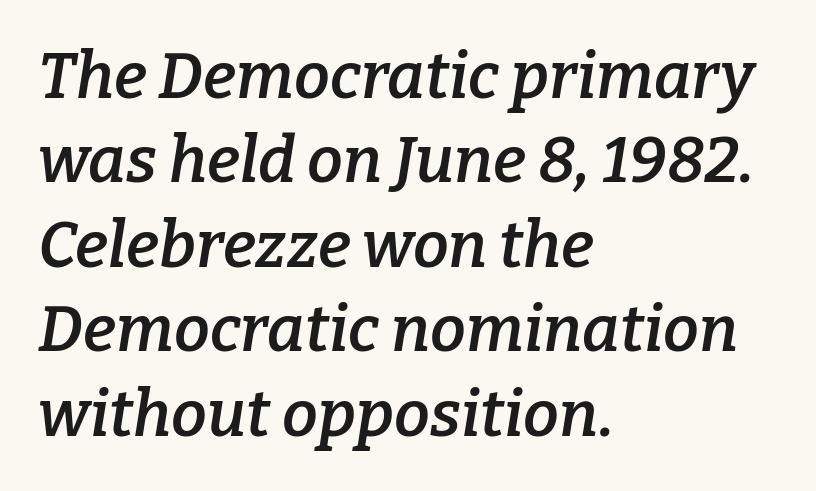
{"serif": "yes", "italic": "yes", "lean": "right", "slant_degrees": 9, "bold": "semi", "weight": "semibold", "width": "normal", "stroke_contrast": "low", "x_height": "medium", "monospaced": "no", "underline": "no", "align": "left", "line_spacing": "normal", "line_spacing_ratio": 1.32, "letter_spacing": "normal", "letter_spacing_em": 0.0, "glyph_px": 64}
